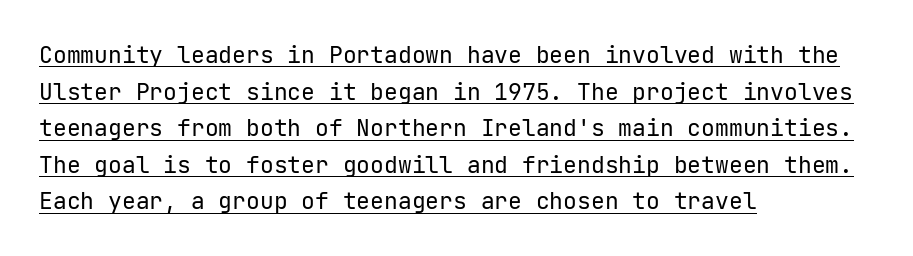
{"italic": "no", "bold": "no", "underline": "yes", "align": "left", "line_spacing": "normal", "line_spacing_ratio": 1.59, "letter_spacing": "normal", "letter_spacing_em": 0.0, "glyph_px": 23}
